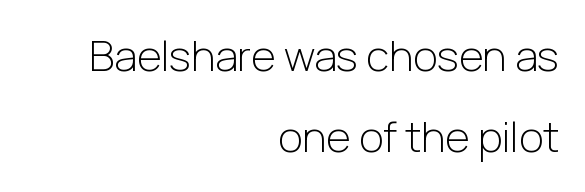
Whoever set this chose breathing room over compactness in the vertical rhythm. Nothing unusual about the tracking: characters are spaced as the font intends. Weight: in the light-to-regular range. Nothing sits at the stroke ends, so this counts as sans-serif.
